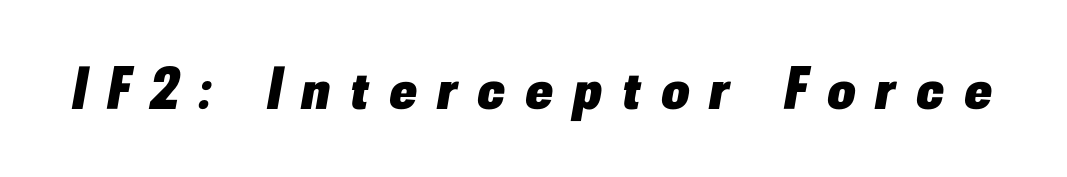
{"italic": "yes", "lean": "right", "slant_degrees": 10, "bold": "yes", "weight": "heavy", "width": "normal", "stroke_contrast": "low", "x_height": "small", "monospaced": "no", "underline": "no", "letter_spacing": "wide", "letter_spacing_em": 0.35, "glyph_px": 60}
